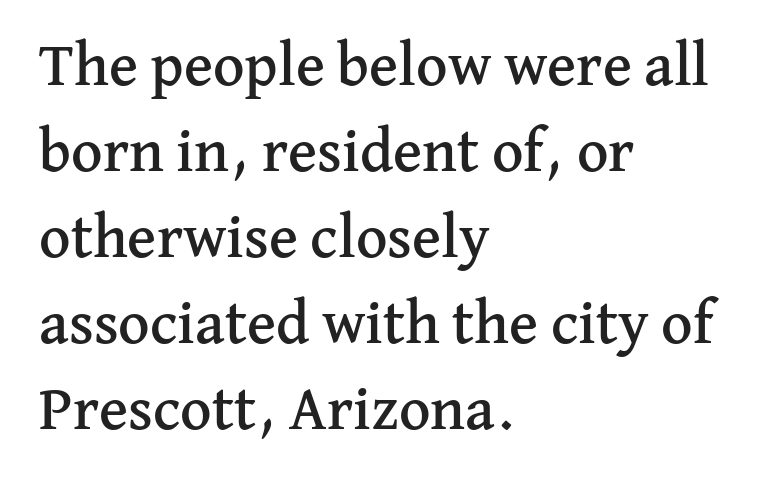
Q: Is the text italic (slanted)? A: No, it is upright.
Q: Is the typeface a serif or a sans-serif typeface? A: Serif.
Q: Is the text underlined? A: No.
Q: How is the paragraph aligned? A: Left-aligned.
Q: Is the spacing between letters normal or unusually wide? A: Normal.
Q: Is the spacing between lines tight, normal or loose? A: Normal.
Q: Width (condensed, normal, or wide)? A: Normal.
Q: Stroke contrast? A: Medium.
Q: x-height? A: Medium.
Q: Monospaced? A: No.
